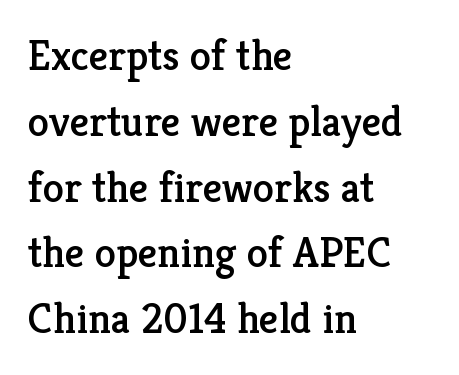
The image shows 43 px serif type, upright; set left-aligned, normal line spacing (1.53x), normal letter spacing, not underlined; low stroke contrast and a medium x-height.
